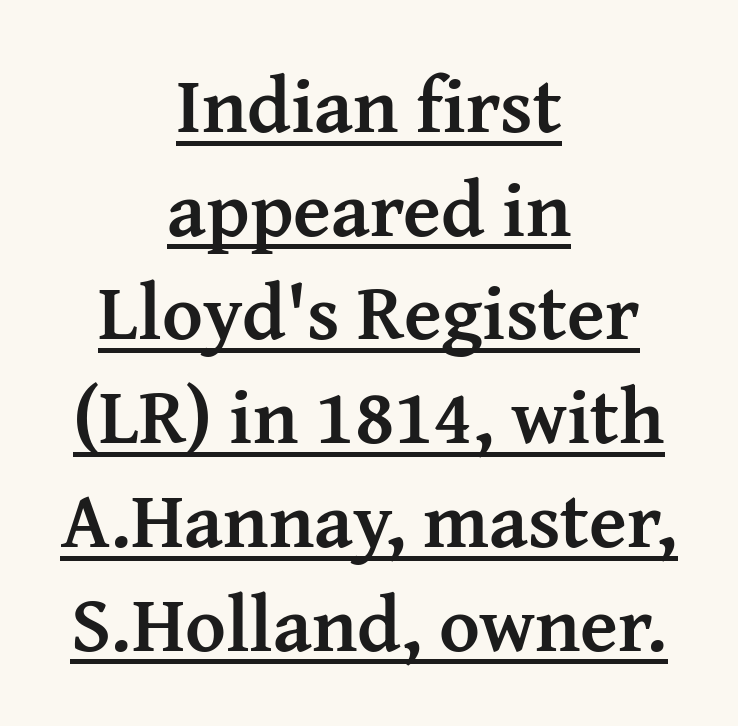
Q: Is the text bold? A: Yes.
Q: Is the text italic (slanted)? A: No, it is upright.
Q: Is the typeface a serif or a sans-serif typeface? A: Serif.
Q: Is the text underlined? A: Yes.
Q: How is the paragraph aligned? A: Centered.
Q: Is the spacing between letters normal or unusually wide? A: Normal.
Q: Is the spacing between lines tight, normal or loose? A: Normal.
Q: Width (condensed, normal, or wide)? A: Normal.
Q: Stroke contrast? A: Medium.
Q: x-height? A: Medium.
Q: Monospaced? A: No.
